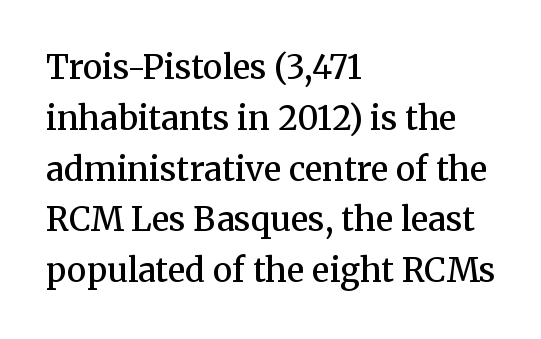
{"serif": "yes", "italic": "no", "bold": "semi", "weight": "semibold", "width": "normal", "stroke_contrast": "medium", "x_height": "medium", "monospaced": "no", "underline": "no", "align": "left", "line_spacing": "normal", "line_spacing_ratio": 1.54, "letter_spacing": "normal", "letter_spacing_em": 0.0, "glyph_px": 33}
